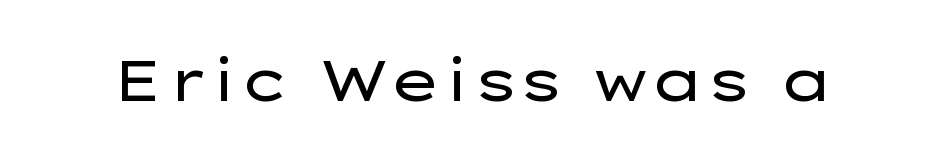
The image shows 57 px regular-weight, wide sans-serif type, upright; set normal letter spacing, not underlined; low stroke contrast and a medium x-height.
